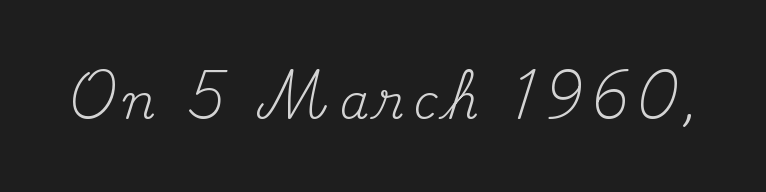
Q: Is the text bold? A: No.
Q: Is the text italic (slanted)? A: Yes.
Q: Is the typeface a serif or a sans-serif typeface? A: Serif.
Q: Is the text underlined? A: No.
Q: Width (condensed, normal, or wide)? A: Normal.
Q: Stroke contrast? A: Medium.
Q: x-height? A: Small.
Q: Monospaced? A: No.
